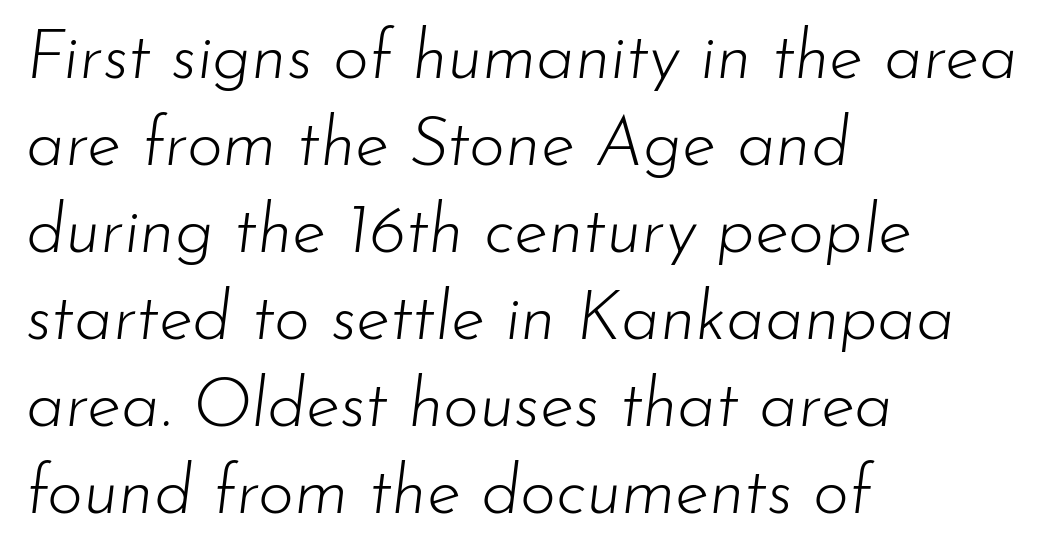
The image shows 69 px light type, italic (leaning right); set left-aligned, normal line spacing (1.26x), normal letter spacing, not underlined; low stroke contrast and a small x-height.
